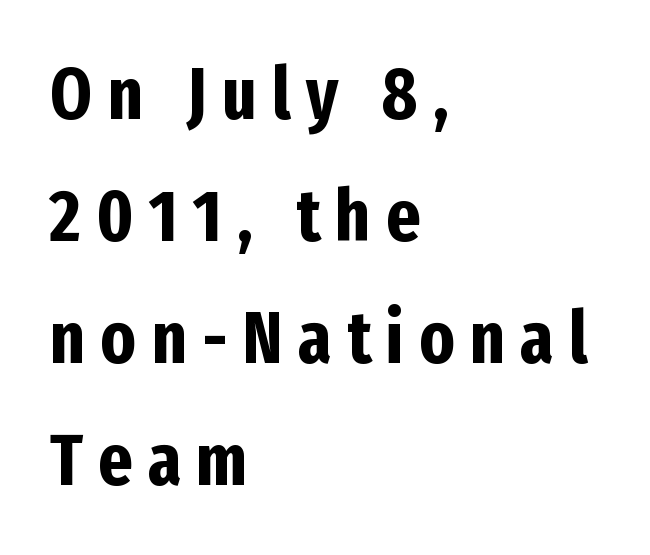
{"serif": "no", "italic": "no", "bold": "yes", "weight": "bold", "width": "condensed", "stroke_contrast": "low", "x_height": "medium", "monospaced": "no", "underline": "no", "align": "left", "line_spacing": "normal", "line_spacing_ratio": 1.67, "letter_spacing": "wide", "letter_spacing_em": 0.21, "glyph_px": 73}
